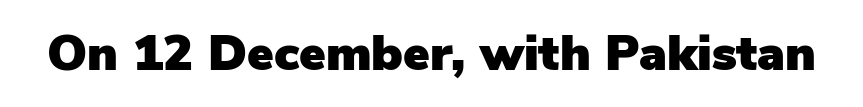
The image shows 50 px sans-serif type, upright; set normal letter spacing, not underlined; low stroke contrast and a medium x-height.
